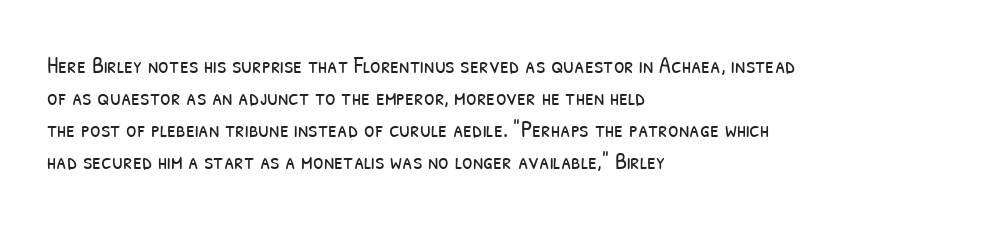
Interline gaps are of average width in this sample. Any mark beneath the type? The region is blank. Visually the block forms a straight wall on the left and a jagged coastline on the right. No heavy texture on the line: the type isn't bold.
